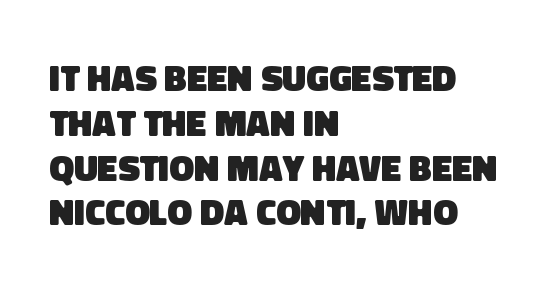
The letters advance in unequal steps, a hallmark of proportional type. Grotesque or geometric, the face here clearly has no serifs. Weight: bold. Layout note: lines flush left.
